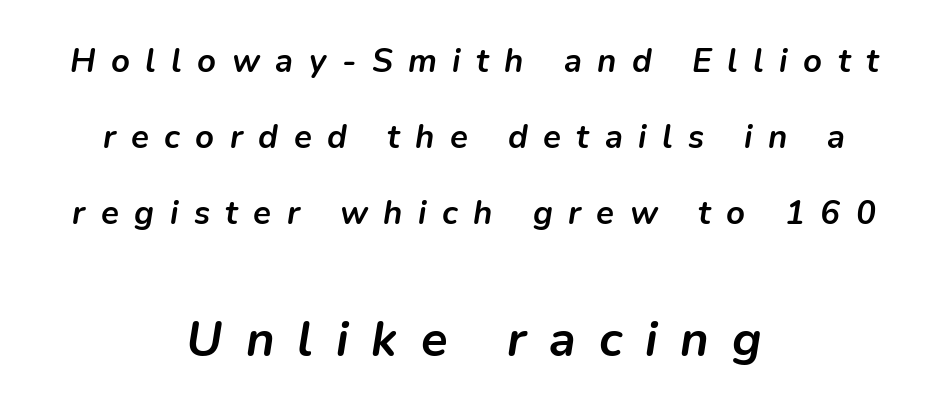
Caption: expanded tracking, letters set apart. Heavy-handed strokes throughout: this text is bold. Bare-footed words on every line. The passage shown stacks its lines with a broad gap. Larger block? The one below; the one above is distinctly smaller. The letters are slanted; this is an italic face.
